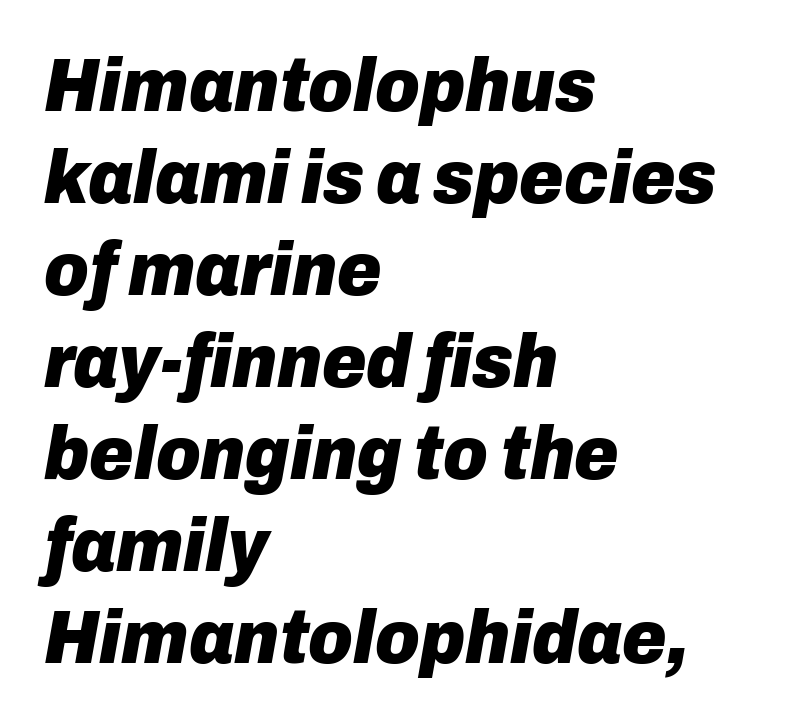
The image shows 76 px heavy type, italic (leaning right); set left-aligned, line spacing 1.21x, normal letter spacing, not underlined; low stroke contrast and a medium x-height.
